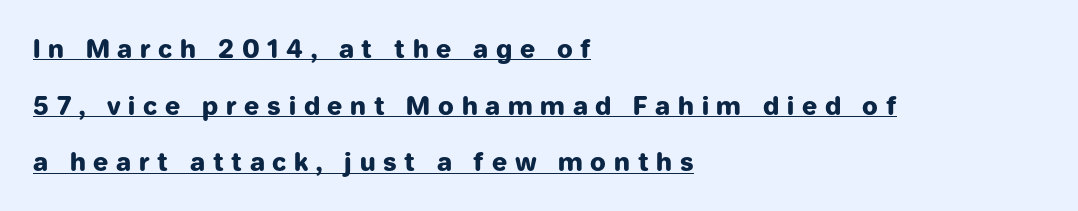
The image shows 25 px bold type, upright; set left-aligned, loose line spacing (2.27x), unusually wide letter spacing (+0.31 em), underlined.
